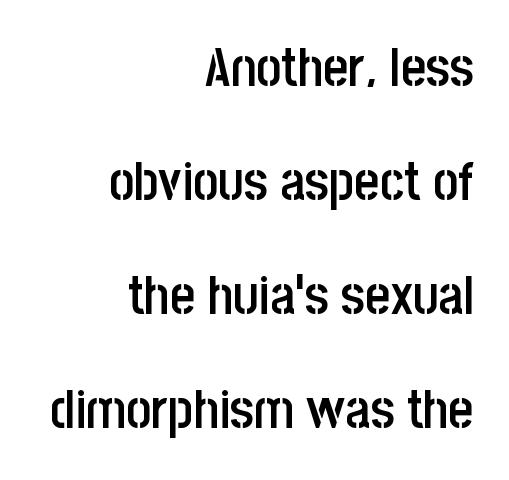
Q: Is the text bold? A: Semi-bold.
Q: Is the text italic (slanted)? A: No, it is upright.
Q: Is the typeface a serif or a sans-serif typeface? A: Sans-serif.
Q: Is the text underlined? A: No.
Q: How is the paragraph aligned? A: Right-aligned.
Q: Is the spacing between letters normal or unusually wide? A: Normal.
Q: Is the spacing between lines tight, normal or loose? A: Loose.
Q: Width (condensed, normal, or wide)? A: Condensed.
Q: Stroke contrast? A: Low.
Q: x-height? A: Large.
Q: Monospaced? A: No.
